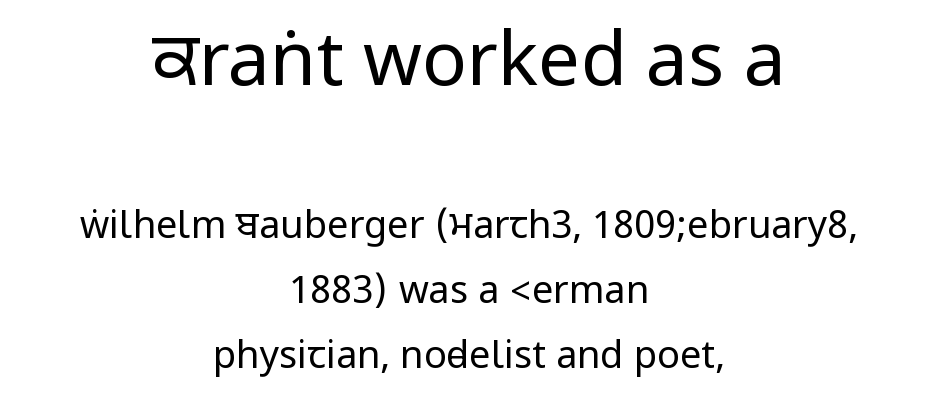
The image shows 75 px regular-weight, condensed sans-serif type, upright; set centered, normal line spacing (1.7x), normal letter spacing, not underlined; the first (top) block is 1.97x larger; low stroke contrast.
